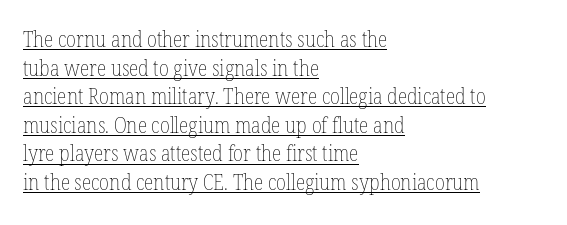
Students, observe the line beneath the letters — that is underlining. Line starts are locked; line ends wander. The vertical gap from one line to the next is medium. The lettering holds an erect, upright posture throughout. The passage shown has conventional tracking throughout. The letters look calm and open, with moderate or lighter stems.
